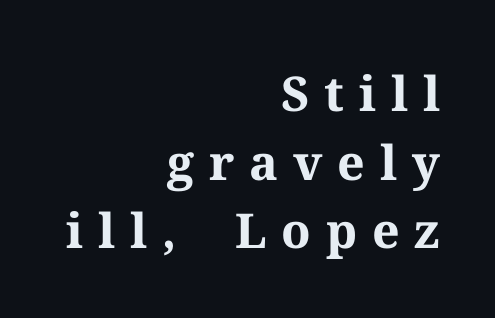
The image shows 48 px bold serif type, upright; set right-aligned, normal line spacing (1.43x), unusually wide letter spacing (+0.31 em), not underlined; medium stroke contrast and a medium x-height.
